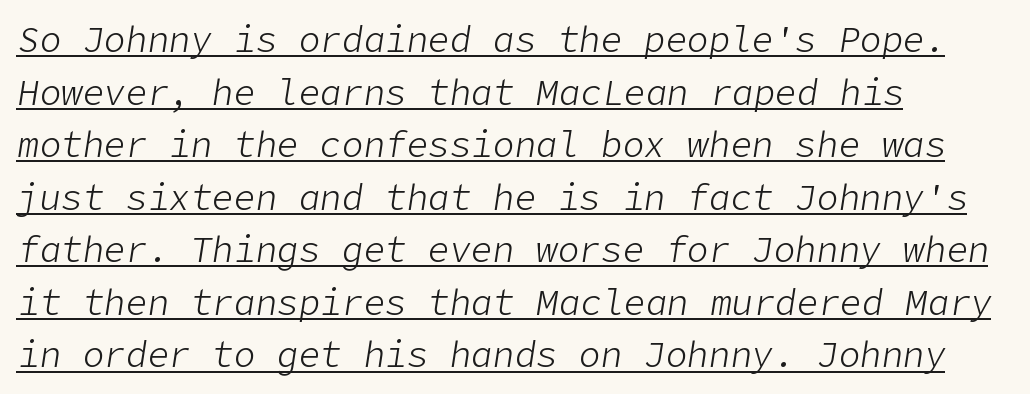
The image shows 36 px light type, italic (leaning right); set left-aligned, normal line spacing (1.46x), normal letter spacing, underlined; low stroke contrast and a medium x-height.
